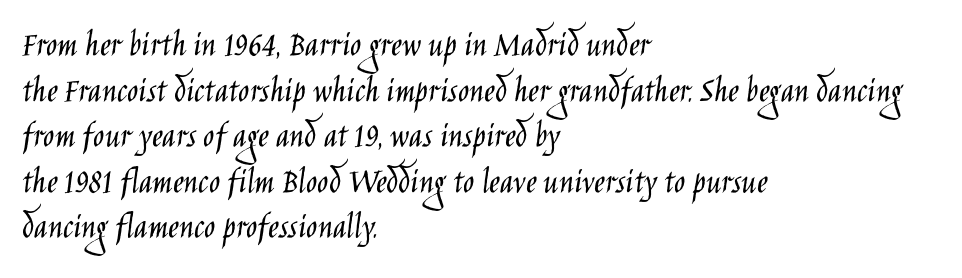
The image shows 37 px light, condensed sans-serif type; set left-aligned, line spacing 1.23x, normal letter spacing, not underlined; low stroke contrast and a large x-height.
